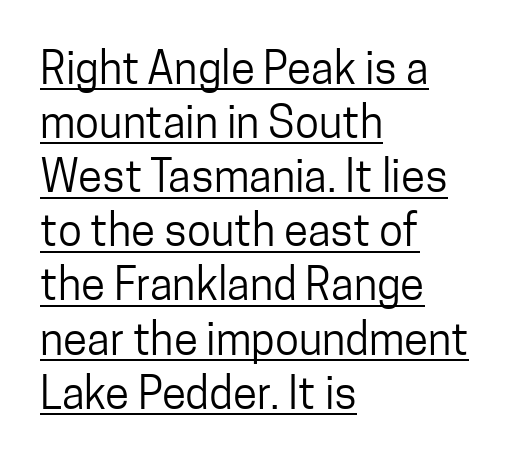
Q: Is the text bold? A: No.
Q: Is the text italic (slanted)? A: No, it is upright.
Q: Is the typeface a serif or a sans-serif typeface? A: Sans-serif.
Q: Is the text underlined? A: Yes.
Q: How is the paragraph aligned? A: Left-aligned.
Q: Is the spacing between letters normal or unusually wide? A: Normal.
Q: Width (condensed, normal, or wide)? A: Condensed.
Q: Stroke contrast? A: Low.
Q: x-height? A: Medium.
Q: Monospaced? A: No.
